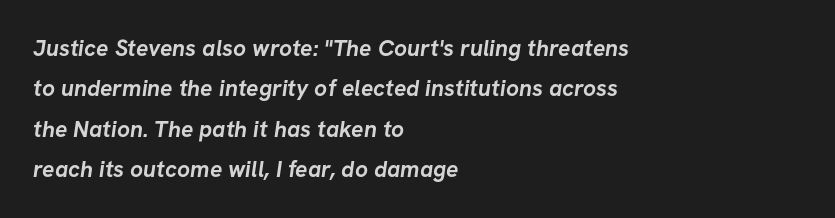
{"bold": "yes", "underline": "no", "align": "left", "line_spacing_ratio": 1.76, "letter_spacing": "normal", "letter_spacing_em": 0.0, "glyph_px": 23}
